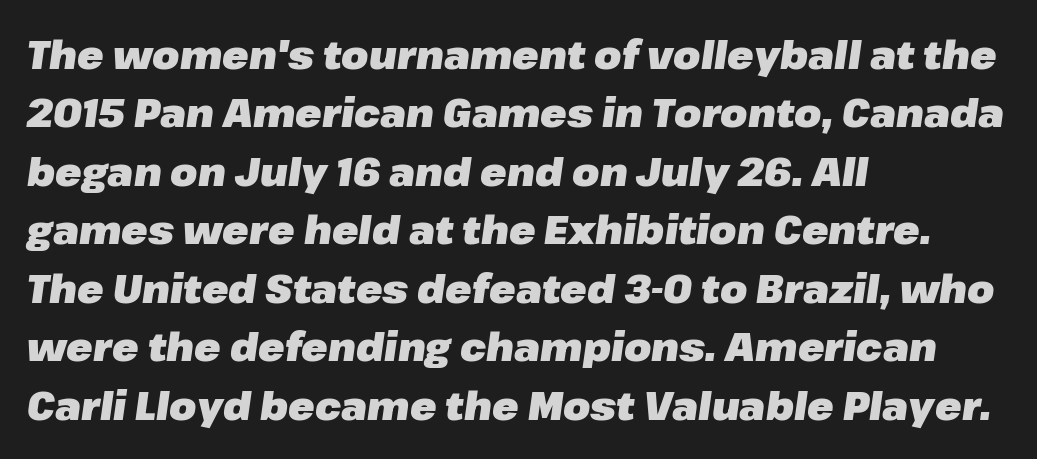
{"italic": "yes", "lean": "right", "slant_degrees": 8, "bold": "yes", "weight": "heavy", "width": "normal", "stroke_contrast": "low", "x_height": "medium", "monospaced": "no", "underline": "no", "align": "left", "line_spacing": "normal", "line_spacing_ratio": 1.5, "letter_spacing": "normal", "letter_spacing_em": 0.0, "glyph_px": 39}
